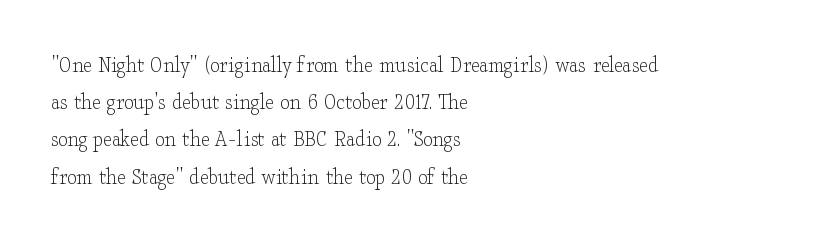
{"italic": "no", "bold": "no", "underline": "no", "align": "left", "line_spacing": "normal", "line_spacing_ratio": 1.55, "letter_spacing": "normal", "letter_spacing_em": 0.0, "glyph_px": 24}
